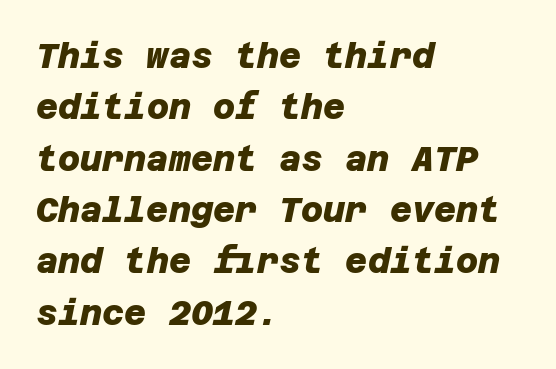
{"serif": "no", "bold": "yes", "weight": "heavy", "width": "normal", "stroke_contrast": "low", "x_height": "large", "underline": "no", "align": "left", "line_spacing": "normal", "line_spacing_ratio": 1.51, "letter_spacing": "normal", "letter_spacing_em": 0.0, "glyph_px": 34}
